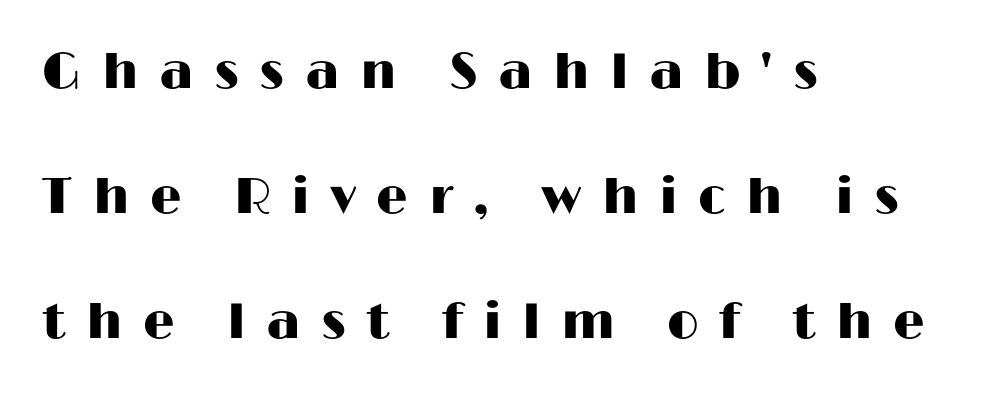
The image shows 50 px wide sans-serif type, upright; set left-aligned, loose line spacing (2.5x), unusually wide letter spacing (+0.41 em), not underlined; high stroke contrast and a medium x-height.
